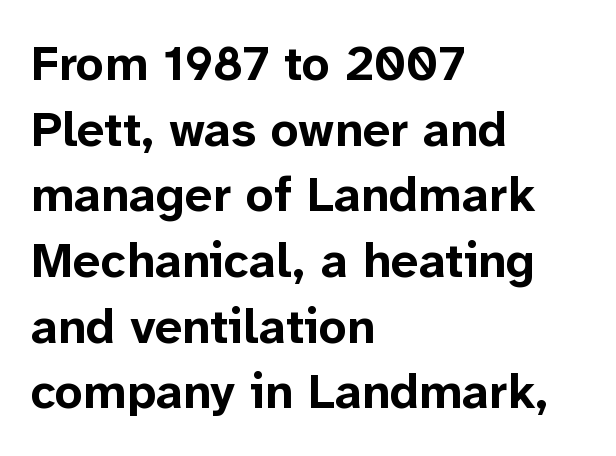
Q: Is the text bold? A: Yes.
Q: Is the text italic (slanted)? A: No, it is upright.
Q: Is the typeface a serif or a sans-serif typeface? A: Sans-serif.
Q: Is the text underlined? A: No.
Q: How is the paragraph aligned? A: Left-aligned.
Q: Is the spacing between letters normal or unusually wide? A: Normal.
Q: Is the spacing between lines tight, normal or loose? A: Normal.
Q: Width (condensed, normal, or wide)? A: Normal.
Q: Stroke contrast? A: Low.
Q: x-height? A: Medium.
Q: Monospaced? A: No.
